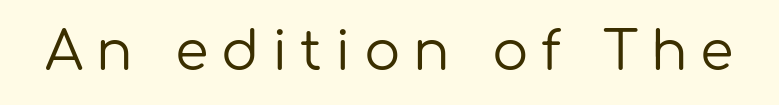
{"serif": "no", "italic": "no", "bold": "no", "weight": "regular", "width": "normal", "stroke_contrast": "low", "x_height": "medium", "monospaced": "no", "underline": "no", "letter_spacing": "wide", "letter_spacing_em": 0.24, "glyph_px": 54}
